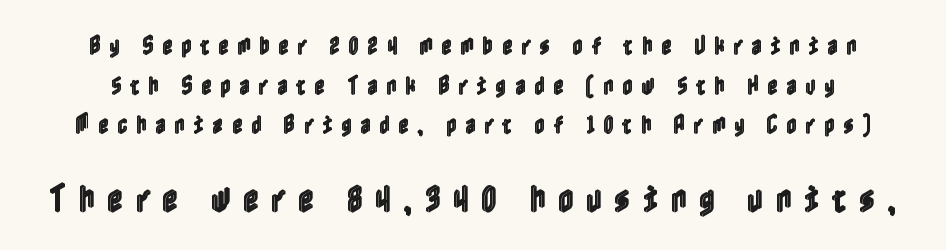
The image shows 31 px condensed type, upright; set line spacing 1.89x, unusually wide letter spacing (+0.39 em), not underlined; the second (bottom) block is 1.48x larger; a medium x-height.
